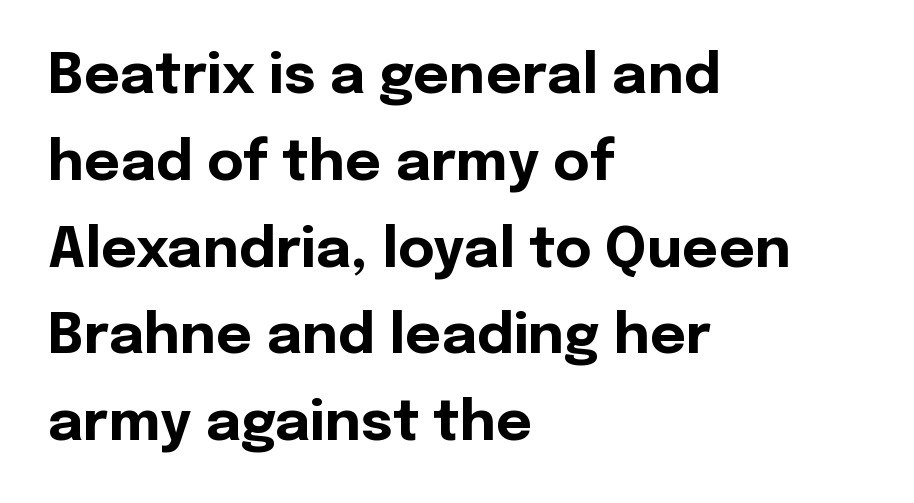
Note the varied advance widths — an 'i' is clearly narrower than an 'm'. The zone under the glyphs is completely vacant. The letters stand straight up with perfectly vertical stems. Whoever set this chose a conventional vertical rhythm.
